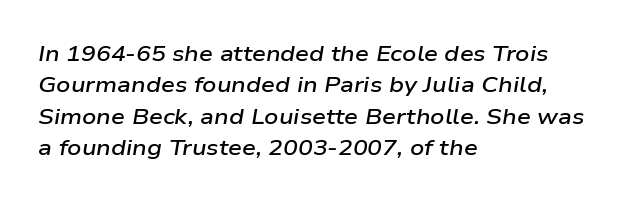
In CSS terms this would be text-align: left. Does the leading feel generous? No, just average. Compared with an ordinary text face, these strokes are moderately heavier — a semibold. This rendering features lettering with no underline.
